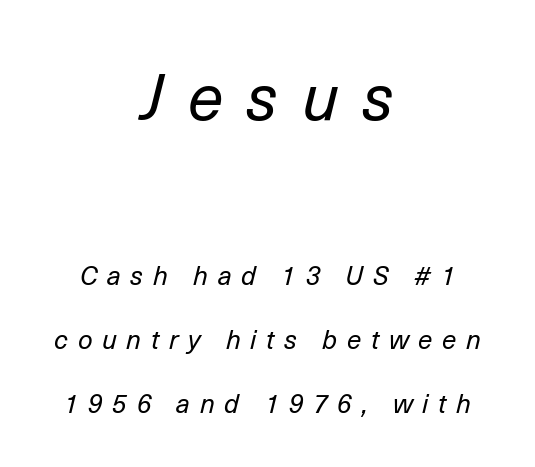
The image shows 64 px regular-weight type, italic (leaning right); set centered, loose line spacing (2.46x), unusually wide letter spacing (+0.37 em), not underlined; the first (top) block is 2.46x larger; low stroke contrast and a medium x-height.
